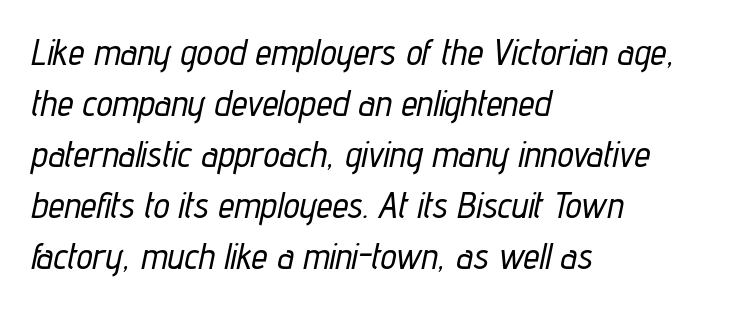
Do the characters align in a grid? No, the font is proportional. Left-aligned paragraph, ragged on the right. Each new line begins a customary step beneath the previous one. Looking at the ascenders, they clearly lean. There is no visible air inserted between adjacent glyphs.
